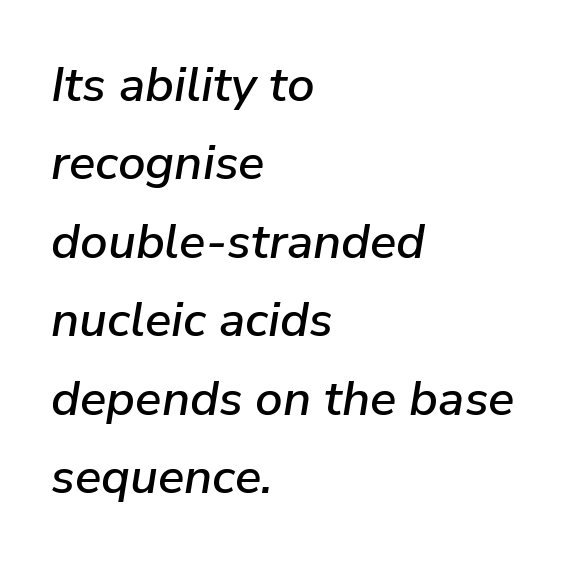
{"italic": "yes", "lean": "right", "slant_degrees": 9, "width": "normal", "stroke_contrast": "low", "x_height": "medium", "monospaced": "no", "underline": "no", "align": "left", "line_spacing": "normal", "line_spacing_ratio": 1.6, "letter_spacing": "normal", "letter_spacing_em": 0.0, "glyph_px": 49}
